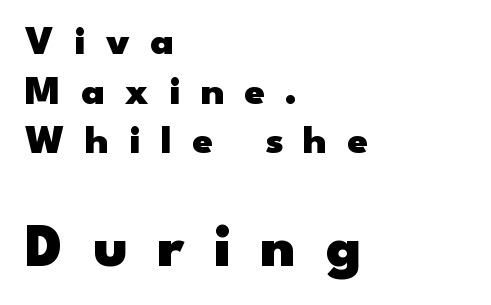
Reading top to bottom, the characters get bigger at the block break. Compared with typical body copy, the letter spacing here is much looser. Style check: upright. The letters carry no serifs — their stems end cleanly without finishing strokes. Descenders are the only things crossing below the line.
